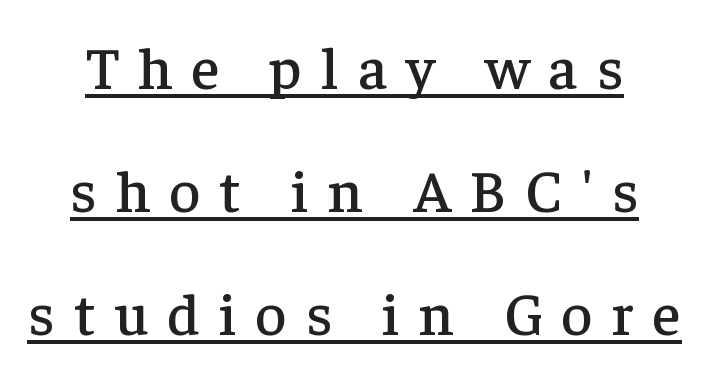
One glance says open: line gaps are wider than usual. Inter-character spacing is expanded well beyond the font's built-in metrics. I'd call this a serif setting — the letters wear small feet. The letters stand straight up with perfectly vertical stems.
